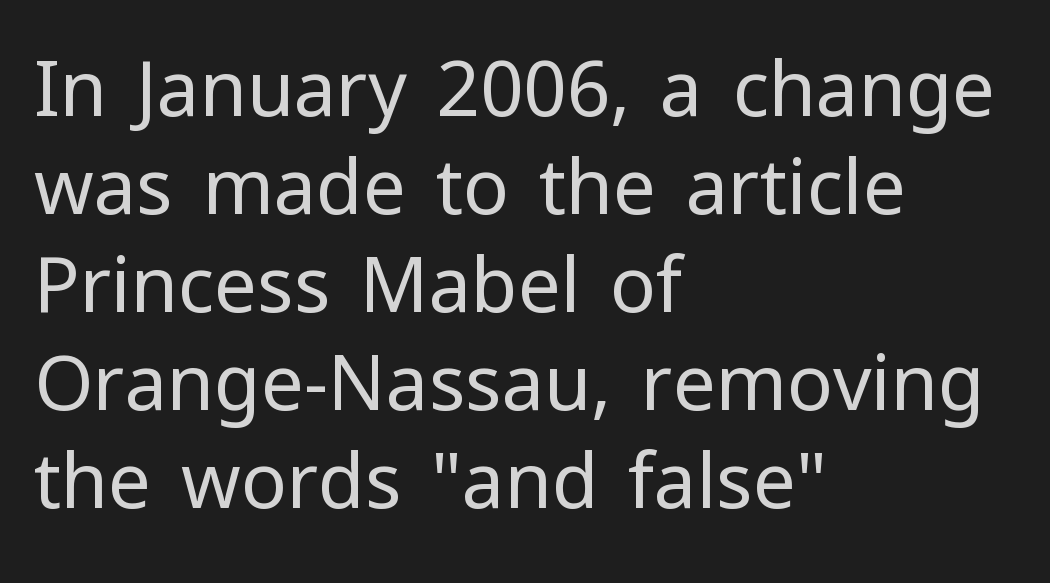
It's the straight-up-and-down kind of type. Is there much room between lines? A standard amount, neither cramped nor airy. Nothing heavy about these letters — not bold at all. Here the designer chose a conventional face with non-uniform glyph widths. Look at the tracking — it's just the regular setting, nothing added. Grotesque or geometric, the face here clearly has no serifs.
